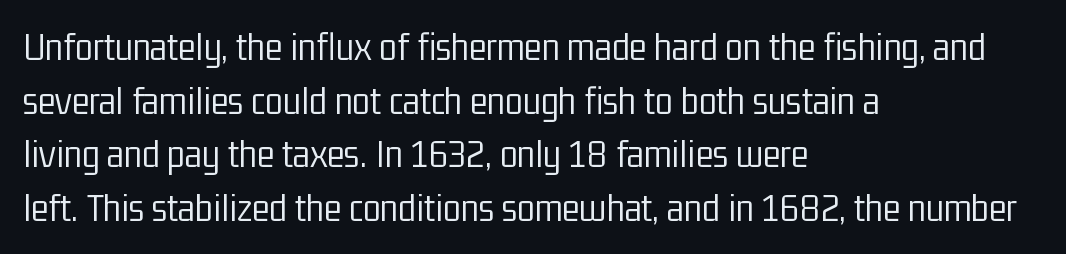
{"serif": "no", "italic": "no", "bold": "no", "weight": "light", "width": "condensed", "stroke_contrast": "low", "x_height": "medium", "monospaced": "no", "underline": "no", "align": "left", "line_spacing": "normal", "line_spacing_ratio": 1.31, "letter_spacing": "normal", "letter_spacing_em": 0.0, "glyph_px": 41}
